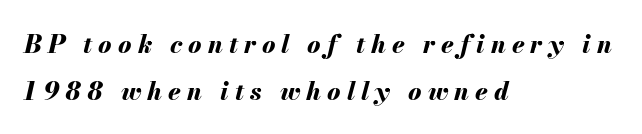
{"italic": "yes", "lean": "right", "slant_degrees": 13, "bold": "yes", "underline": "no", "align": "left", "line_spacing_ratio": 1.88, "letter_spacing": "wide", "letter_spacing_em": 0.24, "glyph_px": 25}
